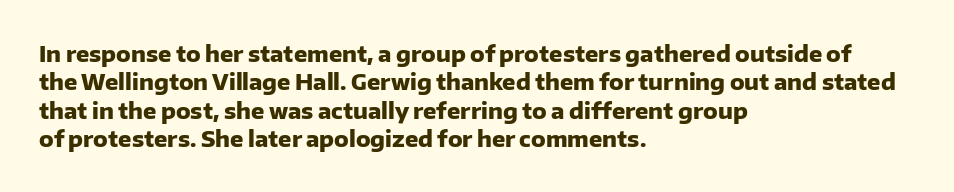
Q: Is the text bold? A: Yes.
Q: Is the text italic (slanted)? A: No, it is upright.
Q: Is the text underlined? A: No.
Q: How is the paragraph aligned? A: Left-aligned.
Q: Is the spacing between letters normal or unusually wide? A: Normal.
Q: Is the spacing between lines tight, normal or loose? A: Normal.
